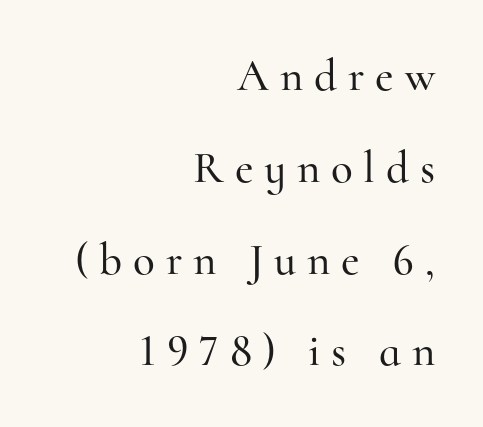
Q: Is the text italic (slanted)? A: No, it is upright.
Q: Is the typeface a serif or a sans-serif typeface? A: Serif.
Q: Is the text underlined? A: No.
Q: How is the paragraph aligned? A: Right-aligned.
Q: Is the spacing between letters normal or unusually wide? A: Unusually wide.
Q: Is the spacing between lines tight, normal or loose? A: Loose.
Q: Width (condensed, normal, or wide)? A: Normal.
Q: Stroke contrast? A: High.
Q: x-height? A: Small.
Q: Monospaced? A: No.
